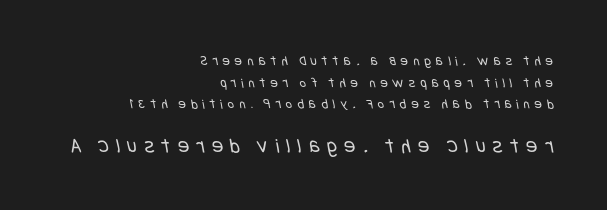
{"bold": "no", "underline": "no", "align": "right", "line_spacing": "normal", "line_spacing_ratio": 1.55, "letter_spacing": "wide", "letter_spacing_em": 0.35, "larger_block": "second", "size_ratio": 1.5, "glyph_px": 21}
